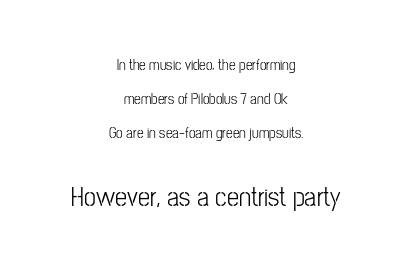
The image shows 27 px text type, upright; set centered, loose line spacing (2.27x), normal letter spacing, not underlined; the second (bottom) block is 1.8x larger.
